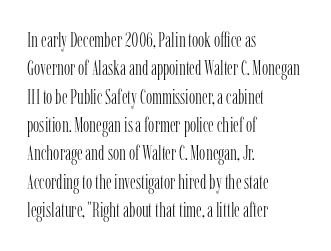
{"italic": "no", "bold": "no", "underline": "no", "align": "left", "line_spacing": "normal", "line_spacing_ratio": 1.35, "letter_spacing": "normal", "letter_spacing_em": 0.0, "glyph_px": 21}
